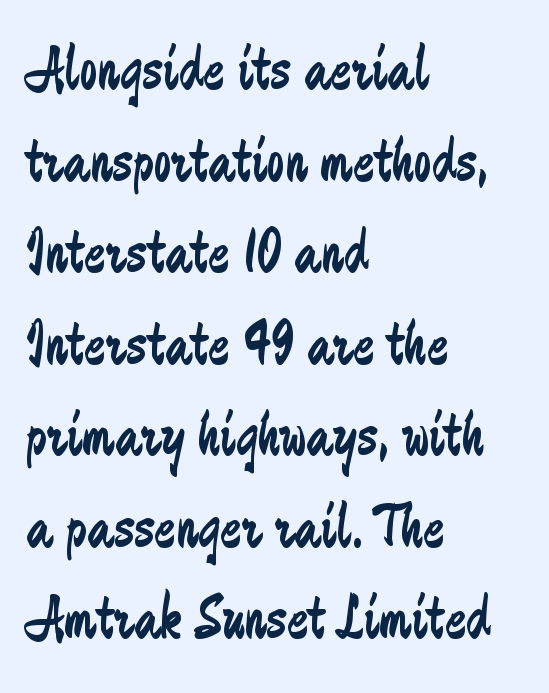
{"serif": "no", "bold": "no", "weight": "regular", "width": "condensed", "stroke_contrast": "low", "x_height": "small", "monospaced": "no", "underline": "no", "align": "left", "line_spacing": "normal", "line_spacing_ratio": 1.43, "letter_spacing": "normal", "letter_spacing_em": 0.0, "glyph_px": 64}
